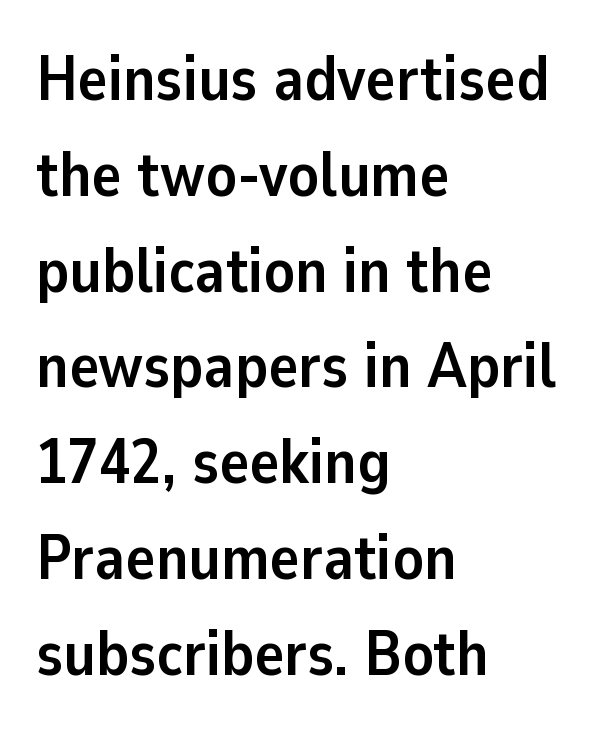
Q: Is the text bold? A: Yes.
Q: Is the text italic (slanted)? A: No, it is upright.
Q: Is the typeface a serif or a sans-serif typeface? A: Sans-serif.
Q: Is the text underlined? A: No.
Q: How is the paragraph aligned? A: Left-aligned.
Q: Is the spacing between letters normal or unusually wide? A: Normal.
Q: Is the spacing between lines tight, normal or loose? A: Normal.
Q: Width (condensed, normal, or wide)? A: Normal.
Q: Stroke contrast? A: Low.
Q: x-height? A: Medium.
Q: Monospaced? A: No.
